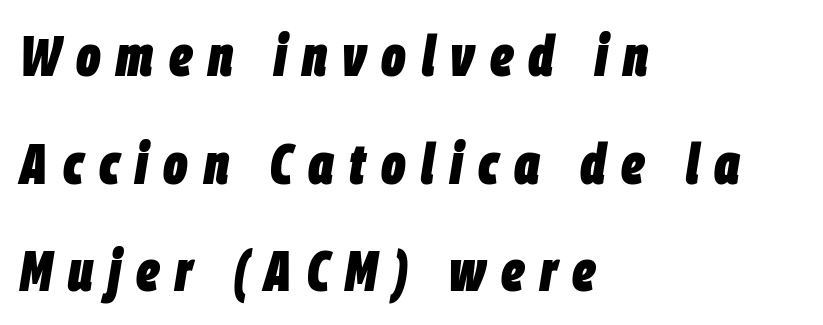
Q: Is the text bold? A: Yes.
Q: Is the text italic (slanted)? A: Yes, it leans right by about 9 degrees.
Q: Is the text underlined? A: No.
Q: How is the paragraph aligned? A: Left-aligned.
Q: Is the spacing between letters normal or unusually wide? A: Unusually wide.
Q: Width (condensed, normal, or wide)? A: Condensed.
Q: Stroke contrast? A: Low.
Q: x-height? A: Large.
Q: Monospaced? A: No.
